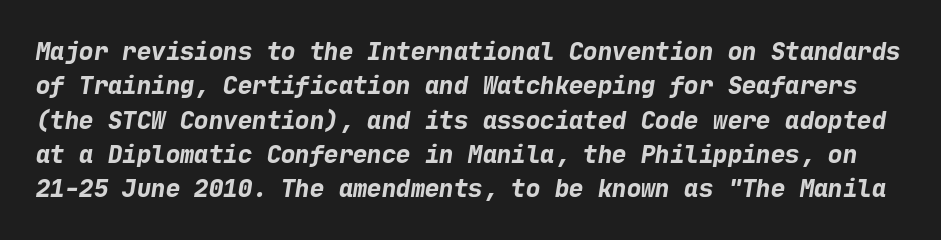
Q: Is the text bold? A: Yes.
Q: Is the text underlined? A: No.
Q: Is the spacing between letters normal or unusually wide? A: Normal.
Q: Is the spacing between lines tight, normal or loose? A: Normal.
